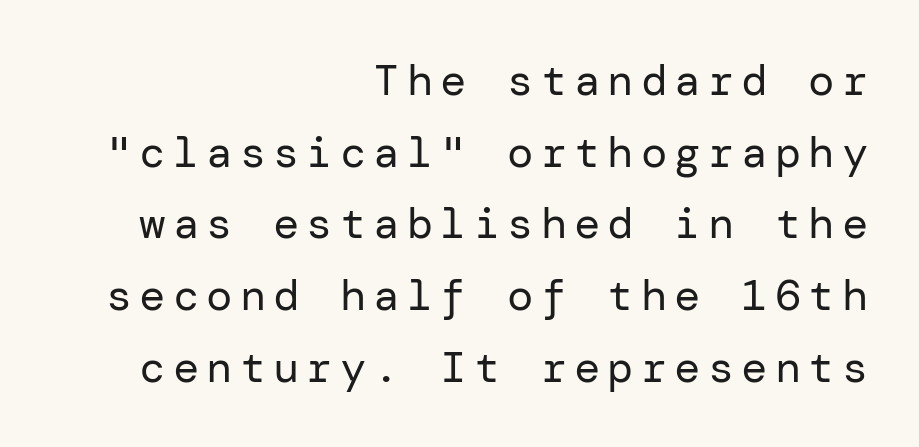
Each new line begins a customary step beneath the previous one. The rendering shows plain stroke endings on the letterforms — a sans-serif design. Alignment: flush right. The foot of each line stays bare and open. The font's upright variant was chosen for this text. Is the stroke heavy? The answer is a plain regular-or-lighter.
